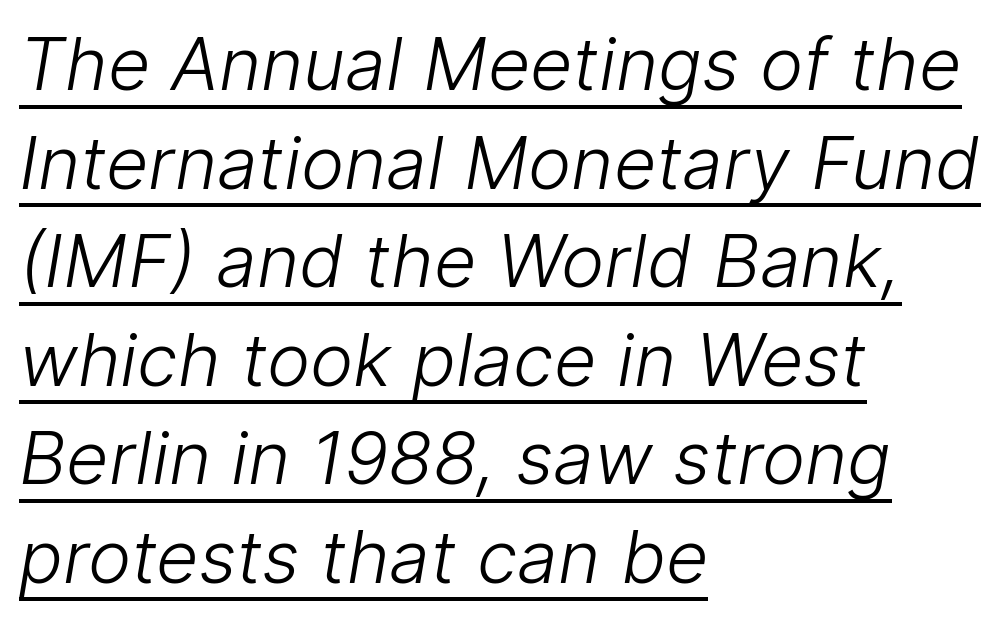
Compared with undecorated copy, this sample adds a rule below the words. Characters follow at the spacing the type designer built in. Normally led — the rows are evenly, conventionally spaced. Each letter keeps its own natural width here, so spacing adapts to shape. The lines are quadded left. Type style note: lacks serifs.
